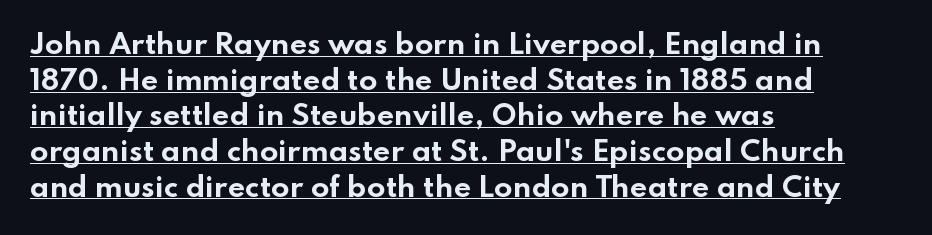
Leading: standard. This is heavy type, rendered in bold. Underline: present. The paragraph has a hard left edge and a soft right edge. In terms of letterspacing, this is plain default setting.
